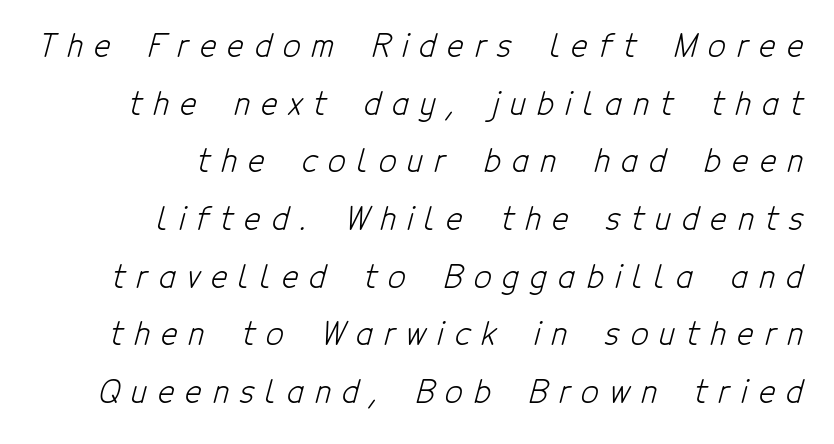
A light-to-regular cut is what we see here. Has an underline been added? It has not. A typesetter would call this proportional, since set widths differ per character. Stroke terminals: plain, sans-serif.
